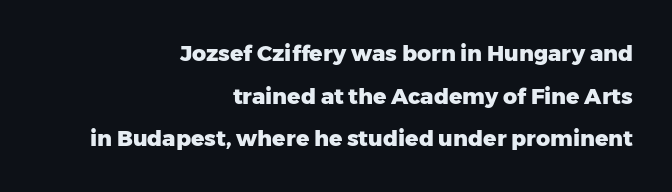
The image shows 22 px bold type, upright; set right-aligned, loose line spacing (1.94x), normal letter spacing, not underlined.
